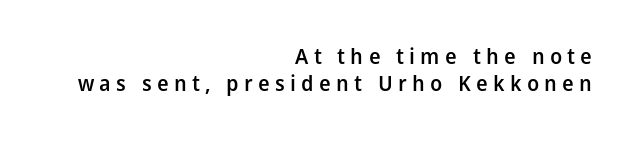
The image shows 21 px text type, upright; set right-aligned, normal line spacing (1.3x), unusually wide letter spacing (+0.25 em), not underlined.
